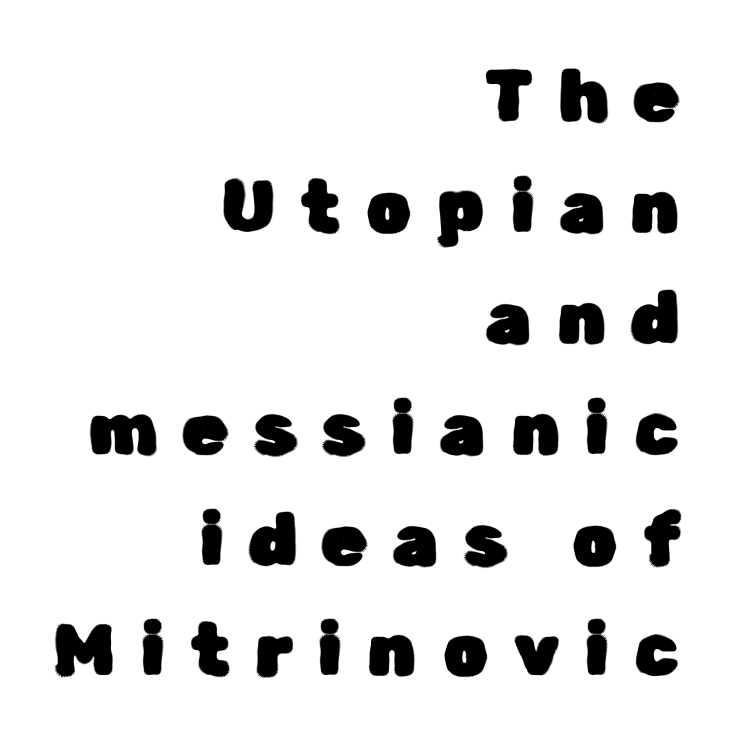
The image shows 72 px sans-serif type, upright; set right-aligned, normal line spacing (1.54x), unusually wide letter spacing (+0.36 em), not underlined; low stroke contrast and a medium x-height.
